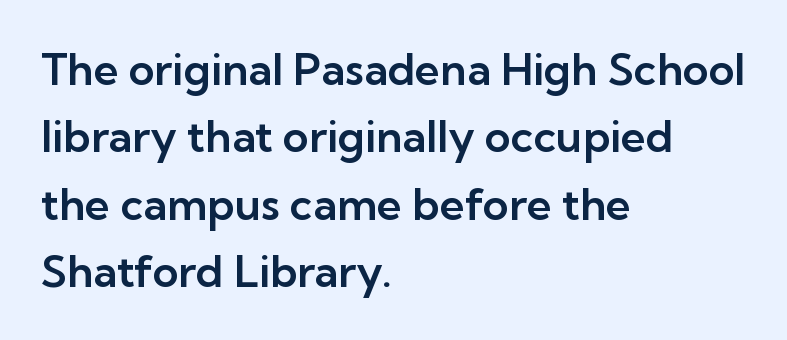
{"serif": "no", "italic": "no", "width": "normal", "stroke_contrast": "low", "x_height": "medium", "monospaced": "no", "underline": "no", "align": "left", "line_spacing": "normal", "line_spacing_ratio": 1.53, "letter_spacing": "normal", "letter_spacing_em": 0.0, "glyph_px": 44}
